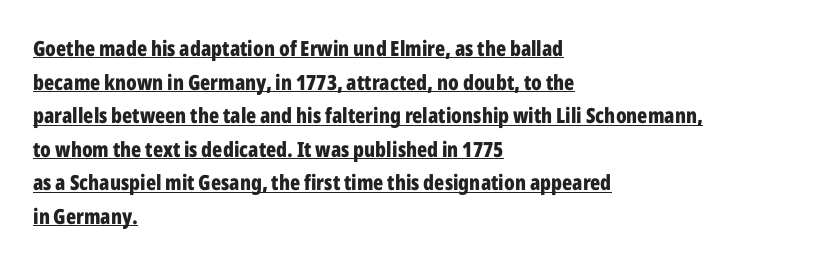
Q: Is the text bold? A: Yes.
Q: Is the text italic (slanted)? A: No, it is upright.
Q: Is the text underlined? A: Yes.
Q: How is the paragraph aligned? A: Left-aligned.
Q: Is the spacing between letters normal or unusually wide? A: Normal.
Q: Is the spacing between lines tight, normal or loose? A: Normal.
